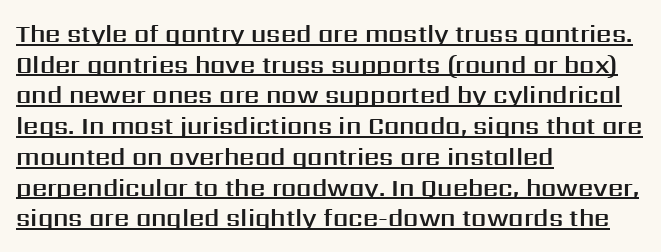
Q: Is the text italic (slanted)? A: No, it is upright.
Q: Is the text underlined? A: Yes.
Q: How is the paragraph aligned? A: Left-aligned.
Q: Is the spacing between letters normal or unusually wide? A: Normal.
Q: Is the spacing between lines tight, normal or loose? A: Normal.
